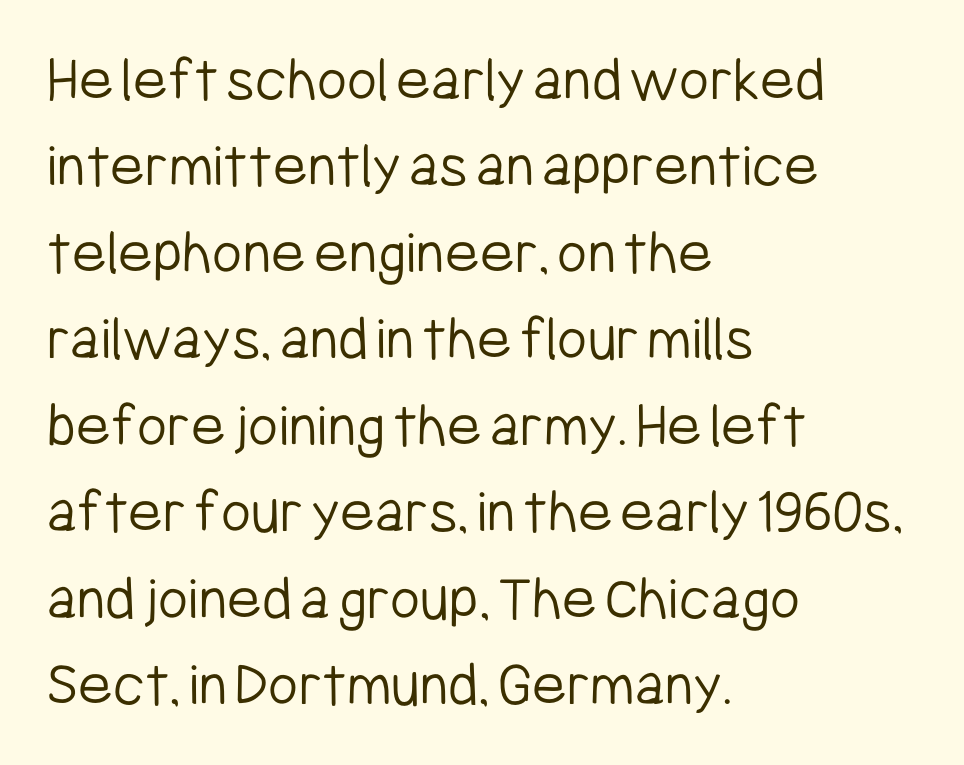
Q: Is the text bold? A: No.
Q: Is the text italic (slanted)? A: No, it is upright.
Q: Is the typeface a serif or a sans-serif typeface? A: Sans-serif.
Q: Is the text underlined? A: No.
Q: How is the paragraph aligned? A: Left-aligned.
Q: Is the spacing between letters normal or unusually wide? A: Normal.
Q: Is the spacing between lines tight, normal or loose? A: Normal.
Q: Width (condensed, normal, or wide)? A: Condensed.
Q: Stroke contrast? A: Low.
Q: x-height? A: Medium.
Q: Monospaced? A: No.
